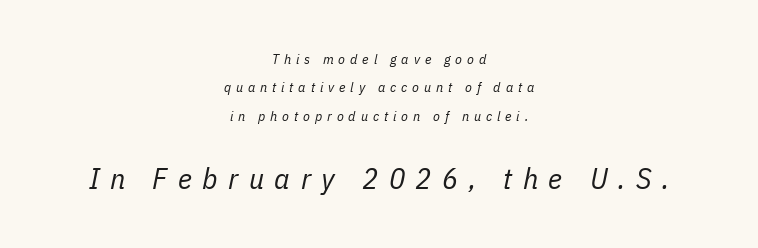
The image shows 30 px regular-weight, condensed type, italic (leaning right); set centered, loose line spacing (2.03x), unusually wide letter spacing (+0.35 em), not underlined; the second (bottom) block is 2.14x larger; low stroke contrast and a medium x-height.
